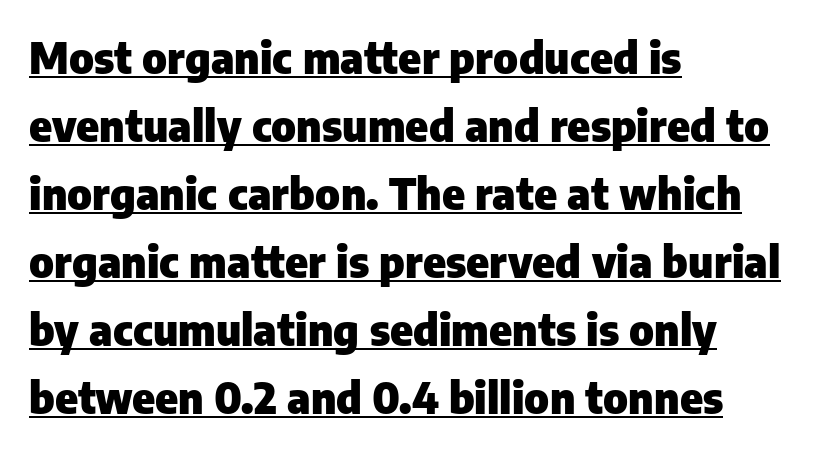
Q: Is the text bold? A: Yes.
Q: Is the text italic (slanted)? A: No, it is upright.
Q: Is the typeface a serif or a sans-serif typeface? A: Sans-serif.
Q: Is the text underlined? A: Yes.
Q: How is the paragraph aligned? A: Left-aligned.
Q: Is the spacing between letters normal or unusually wide? A: Normal.
Q: Is the spacing between lines tight, normal or loose? A: Normal.
Q: Width (condensed, normal, or wide)? A: Normal.
Q: Stroke contrast? A: Low.
Q: x-height? A: Medium.
Q: Monospaced? A: No.
